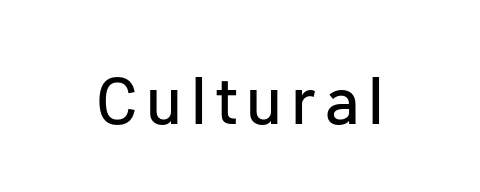
{"serif": "no", "italic": "no", "width": "normal", "stroke_contrast": "low", "x_height": "medium", "monospaced": "no", "underline": "no", "glyph_px": 67}
